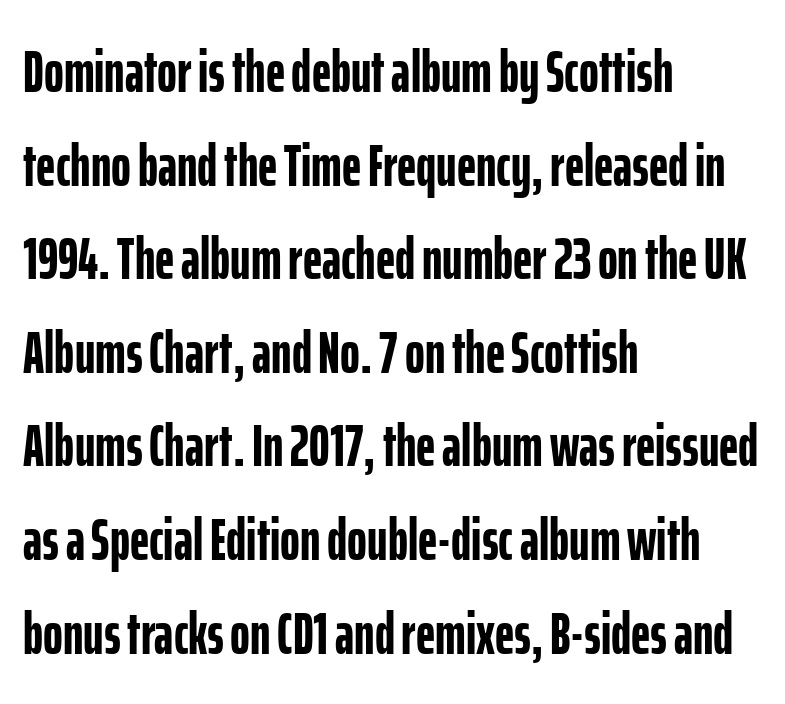
Q: Is the text bold? A: Yes.
Q: Is the text italic (slanted)? A: No, it is upright.
Q: Is the typeface a serif or a sans-serif typeface? A: Sans-serif.
Q: Is the text underlined? A: No.
Q: How is the paragraph aligned? A: Left-aligned.
Q: Is the spacing between letters normal or unusually wide? A: Normal.
Q: Is the spacing between lines tight, normal or loose? A: Normal.
Q: Width (condensed, normal, or wide)? A: Condensed.
Q: Stroke contrast? A: Low.
Q: x-height? A: Medium.
Q: Monospaced? A: No.
